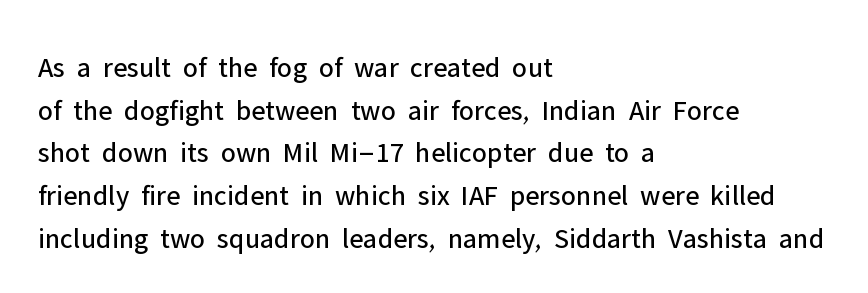
{"serif": "no", "italic": "no", "bold": "no", "weight": "regular", "width": "normal", "stroke_contrast": "low", "x_height": "medium", "monospaced": "no", "underline": "no", "align": "left", "line_spacing": "normal", "line_spacing_ratio": 1.47, "letter_spacing": "normal", "letter_spacing_em": 0.0, "glyph_px": 29}
